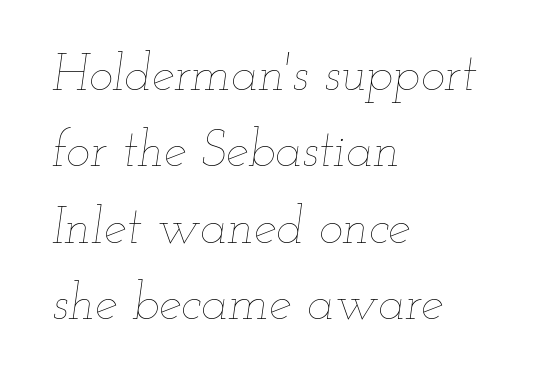
Nobody touched the tracking dial on this one. These lines stack with their left ends in a neat column. Is the stroke heavy? The answer is a plain regular-or-lighter. Varying glyph widths throughout — classic text-font behaviour. The zone under the glyphs is completely vacant. An italicized treatment has been applied to the whole sample.
